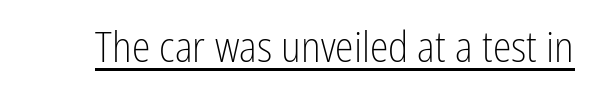
The image shows 42 px light, condensed sans-serif type, upright; set normal letter spacing, underlined; low stroke contrast and a medium x-height.
